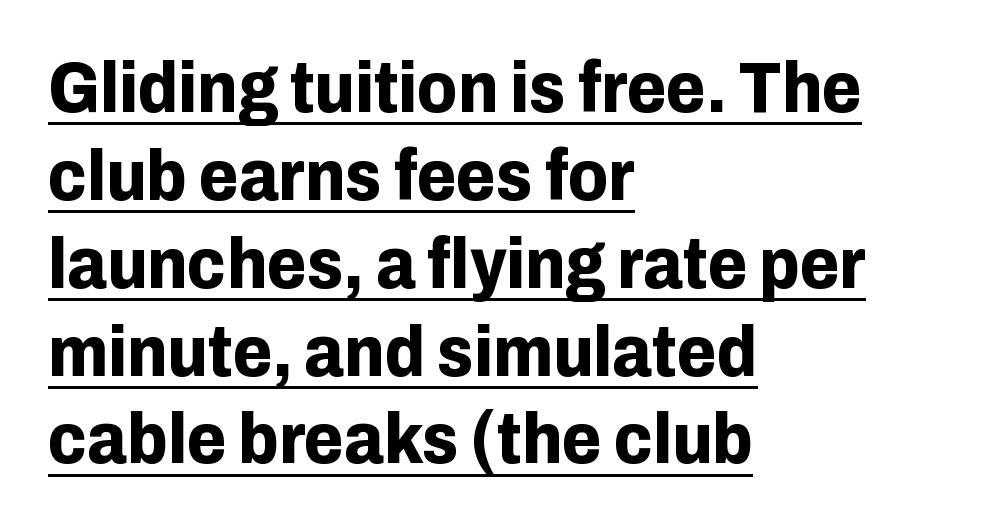
This rendering leaves character spacing at its baseline value. Horizontally, the lines are justified to the leading edge only. Compared with an ordinary text face, these strokes are far heavier — a full bold. The type sits square on the baseline with zero lean. The rendering uses the underline text-decoration. Spacing verdict: proportional, widths tailored to each character.
